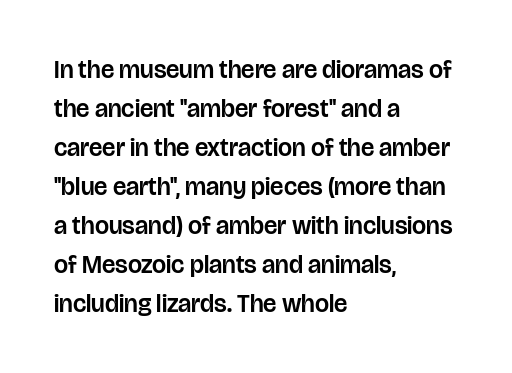
Q: Is the text italic (slanted)? A: No, it is upright.
Q: Is the text underlined? A: No.
Q: How is the paragraph aligned? A: Left-aligned.
Q: Is the spacing between letters normal or unusually wide? A: Normal.
Q: Is the spacing between lines tight, normal or loose? A: Normal.
